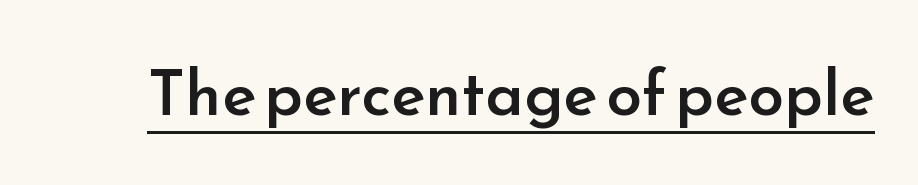
{"serif": "no", "italic": "no", "bold": "semi", "weight": "semibold", "width": "normal", "stroke_contrast": "low", "x_height": "small", "monospaced": "no", "underline": "yes", "letter_spacing": "normal", "letter_spacing_em": 0.0, "glyph_px": 64}
